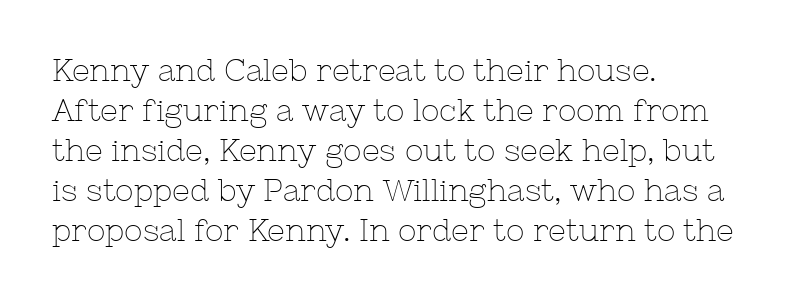
Q: Is the text bold? A: No.
Q: Is the text italic (slanted)? A: No, it is upright.
Q: Is the typeface a serif or a sans-serif typeface? A: Serif.
Q: Is the text underlined? A: No.
Q: How is the paragraph aligned? A: Left-aligned.
Q: Is the spacing between letters normal or unusually wide? A: Normal.
Q: Is the spacing between lines tight, normal or loose? A: Normal.
Q: Width (condensed, normal, or wide)? A: Normal.
Q: Stroke contrast? A: Low.
Q: x-height? A: Medium.
Q: Monospaced? A: No.
